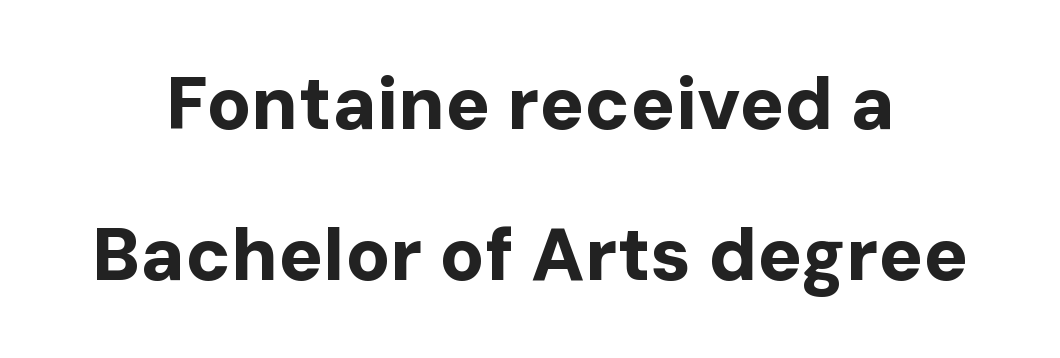
The image shows 74 px bold sans-serif type, upright; set loose line spacing (2.04x), normal letter spacing, not underlined; low stroke contrast and a medium x-height.
